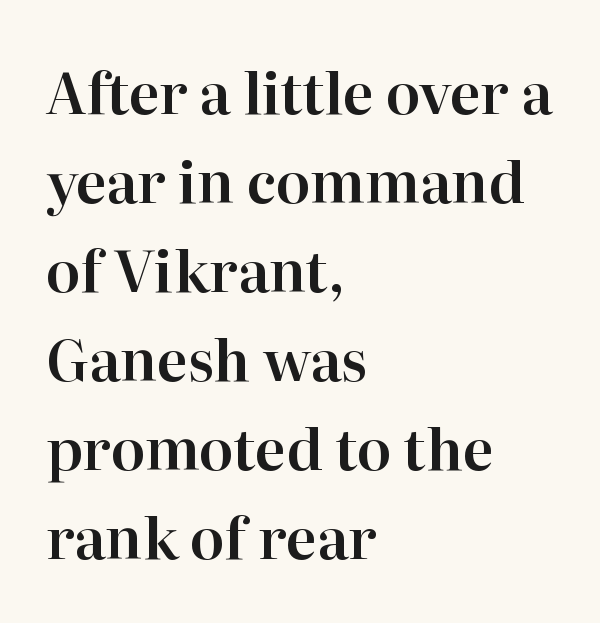
Q: Is the text italic (slanted)? A: No, it is upright.
Q: Is the typeface a serif or a sans-serif typeface? A: Serif.
Q: Is the text underlined? A: No.
Q: How is the paragraph aligned? A: Left-aligned.
Q: Is the spacing between letters normal or unusually wide? A: Normal.
Q: Is the spacing between lines tight, normal or loose? A: Normal.
Q: Width (condensed, normal, or wide)? A: Normal.
Q: Stroke contrast? A: High.
Q: x-height? A: Medium.
Q: Monospaced? A: No.
